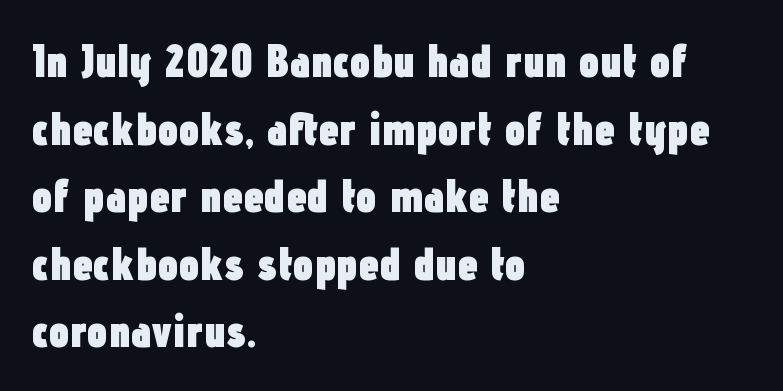
{"serif": "no", "italic": "no", "bold": "yes", "weight": "heavy", "width": "condensed", "stroke_contrast": "low", "x_height": "medium", "monospaced": "no", "underline": "no", "align": "left", "line_spacing": "normal", "line_spacing_ratio": 1.47, "letter_spacing": "normal", "letter_spacing_em": 0.0, "glyph_px": 46}
